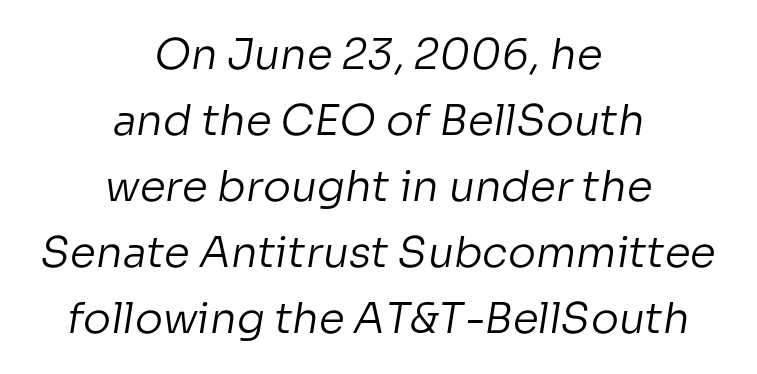
{"serif": "no", "bold": "no", "weight": "regular", "width": "normal", "stroke_contrast": "low", "x_height": "medium", "monospaced": "no", "underline": "no", "align": "center", "line_spacing": "normal", "line_spacing_ratio": 1.57, "letter_spacing": "normal", "letter_spacing_em": 0.0, "glyph_px": 42}
